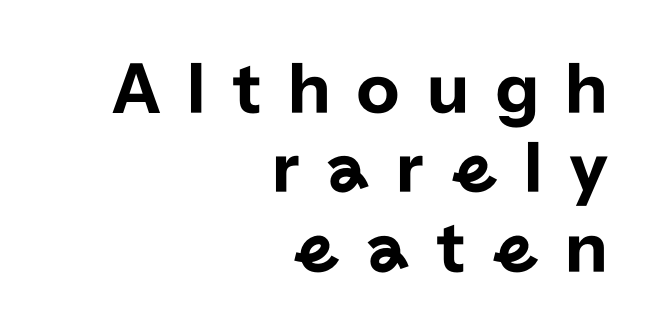
{"serif": "no", "italic": "no", "width": "normal", "stroke_contrast": "low", "x_height": "medium", "monospaced": "no", "underline": "no", "align": "right", "line_spacing": "tight", "line_spacing_ratio": 1.06, "letter_spacing": "wide", "letter_spacing_em": 0.35, "glyph_px": 75}
